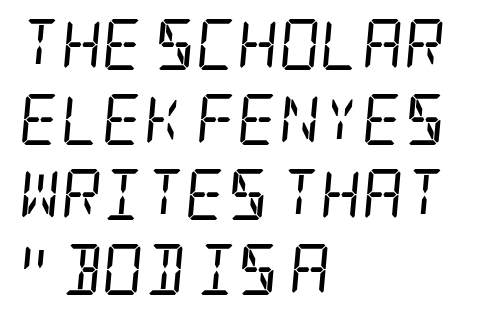
The text was rendered using a seriffed face with decorative stroke endings. The lines in this sample share a left origin and differ only in where they stop. The area under the type is left untouched. The passage shown is not bold in any degree. There's an unmistakable incline to the writing here. Line spacing here is normal.
